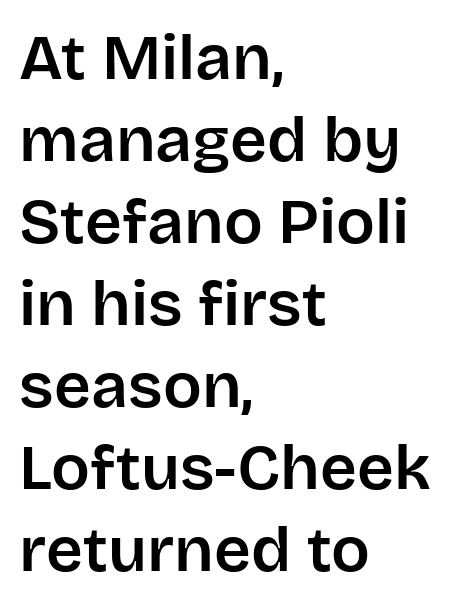
The lines in this sample share a left origin and differ only in where they stop. Every stem runs plumb, perpendicular to the baseline. Is there much room between lines? A standard amount, neither cramped nor airy. A clean baseline with only descenders dipping below it.
